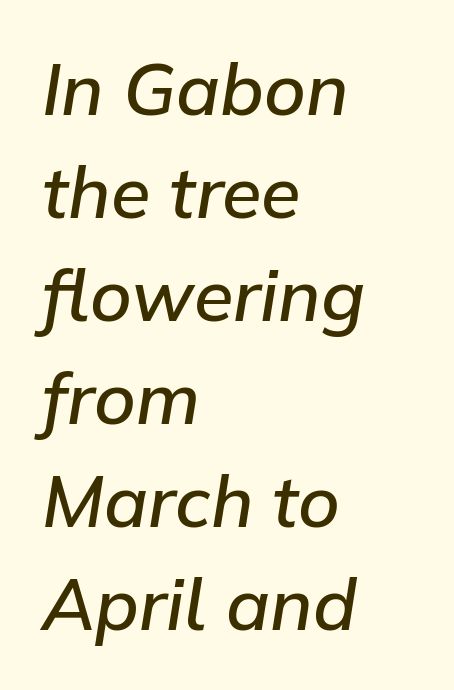
Q: Is the text bold? A: Semi-bold.
Q: Is the text italic (slanted)? A: Yes, it leans right by about 9 degrees.
Q: Is the text underlined? A: No.
Q: How is the paragraph aligned? A: Left-aligned.
Q: Is the spacing between letters normal or unusually wide? A: Normal.
Q: Is the spacing between lines tight, normal or loose? A: Normal.
Q: Width (condensed, normal, or wide)? A: Normal.
Q: Stroke contrast? A: Low.
Q: x-height? A: Medium.
Q: Monospaced? A: No.
